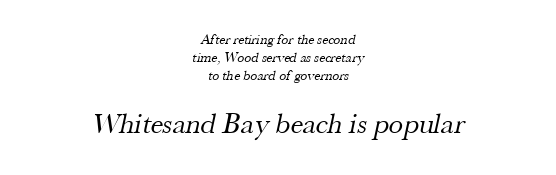
Q: Is the text bold? A: No.
Q: Is the typeface a serif or a sans-serif typeface? A: Serif.
Q: Is the text underlined? A: No.
Q: How is the paragraph aligned? A: Centered.
Q: Is the spacing between letters normal or unusually wide? A: Normal.
Q: Is the spacing between lines tight, normal or loose? A: Normal.
Q: Which block of text is set in a larger size, the first (top) or the second (bottom)? A: The second (bottom) one.
Q: Width (condensed, normal, or wide)? A: Normal.
Q: Stroke contrast? A: Medium.
Q: x-height? A: Small.
Q: Monospaced? A: No.
